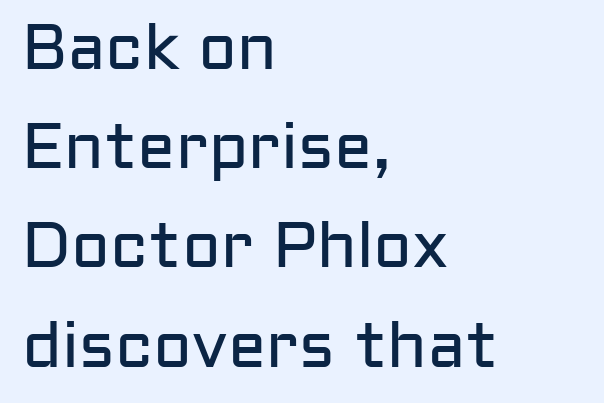
{"serif": "no", "italic": "no", "bold": "no", "weight": "regular", "width": "normal", "stroke_contrast": "low", "x_height": "medium", "monospaced": "no", "underline": "no", "align": "left", "line_spacing": "normal", "line_spacing_ratio": 1.55, "letter_spacing": "normal", "letter_spacing_em": 0.0, "glyph_px": 64}
